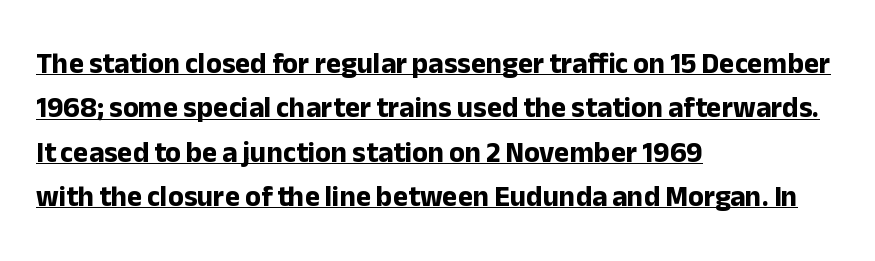
Q: Is the text bold? A: Yes.
Q: Is the text italic (slanted)? A: No, it is upright.
Q: Is the typeface a serif or a sans-serif typeface? A: Sans-serif.
Q: Is the text underlined? A: Yes.
Q: How is the paragraph aligned? A: Left-aligned.
Q: Is the spacing between letters normal or unusually wide? A: Normal.
Q: Is the spacing between lines tight, normal or loose? A: Normal.
Q: Width (condensed, normal, or wide)? A: Normal.
Q: Stroke contrast? A: Low.
Q: x-height? A: Medium.
Q: Monospaced? A: No.
